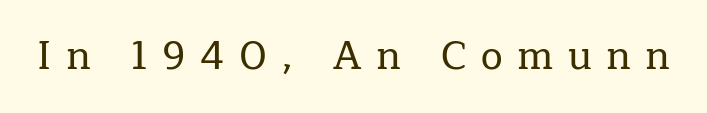
To sum up the face: it has serifs. The letters advance in unequal steps, a hallmark of proportional type. Each row of text sits above clean, open space. Rendered with straight, roman letterforms.
